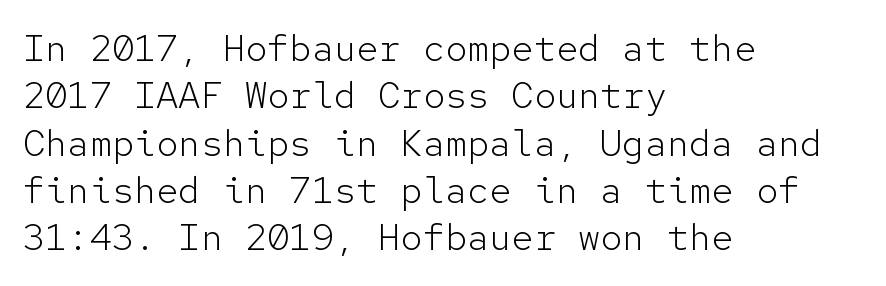
The image shows 37 px light sans-serif type, upright, monospaced; set left-aligned, normal line spacing (1.28x), normal letter spacing, not underlined; low stroke contrast and a medium x-height.
